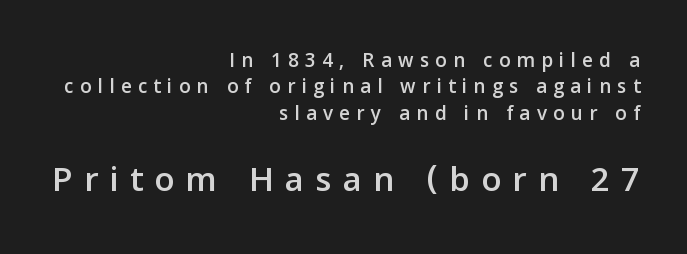
{"serif": "no", "italic": "no", "width": "normal", "stroke_contrast": "low", "x_height": "medium", "monospaced": "no", "underline": "no", "align": "right", "line_spacing": "normal", "line_spacing_ratio": 1.26, "letter_spacing": "wide", "letter_spacing_em": 0.3, "larger_block": "second", "size_ratio": 1.76, "glyph_px": 37}
